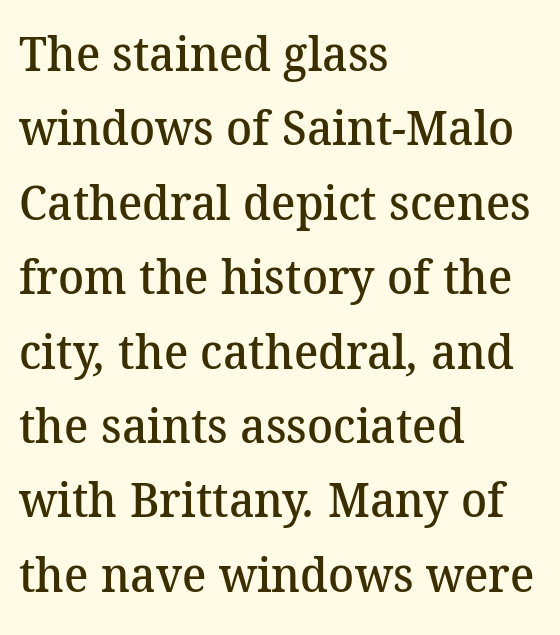
{"serif": "yes", "bold": "semi", "weight": "semibold", "width": "normal", "stroke_contrast": "medium", "x_height": "medium", "monospaced": "no", "underline": "no", "align": "left", "line_spacing": "normal", "line_spacing_ratio": 1.55, "letter_spacing": "normal", "letter_spacing_em": 0.0, "glyph_px": 48}
